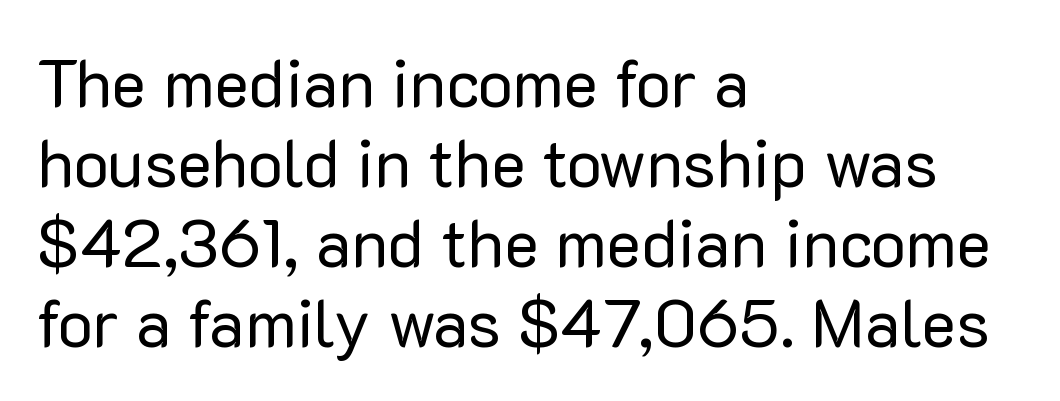
Plain, unruled lines of type. Weight: in the light-to-regular range. Spacing verdict: proportional, widths tailored to each character. No extra tracking has been applied to these lines.
